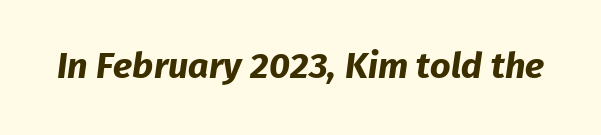
Is this a sans? Yes — the strokes have no serifs. Here the glyphs are tracked normally, forming tight word shapes. Do the characters align in a grid? No, the font is proportional. I'd describe the lettering as bold — thick and assertive.
